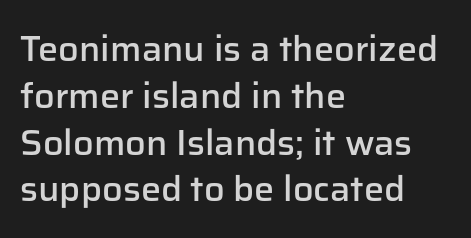
Q: Is the text bold? A: Semi-bold.
Q: Is the text italic (slanted)? A: No, it is upright.
Q: Is the typeface a serif or a sans-serif typeface? A: Sans-serif.
Q: Is the text underlined? A: No.
Q: How is the paragraph aligned? A: Left-aligned.
Q: Is the spacing between letters normal or unusually wide? A: Normal.
Q: Is the spacing between lines tight, normal or loose? A: Normal.
Q: Width (condensed, normal, or wide)? A: Normal.
Q: Stroke contrast? A: Low.
Q: x-height? A: Medium.
Q: Monospaced? A: No.
